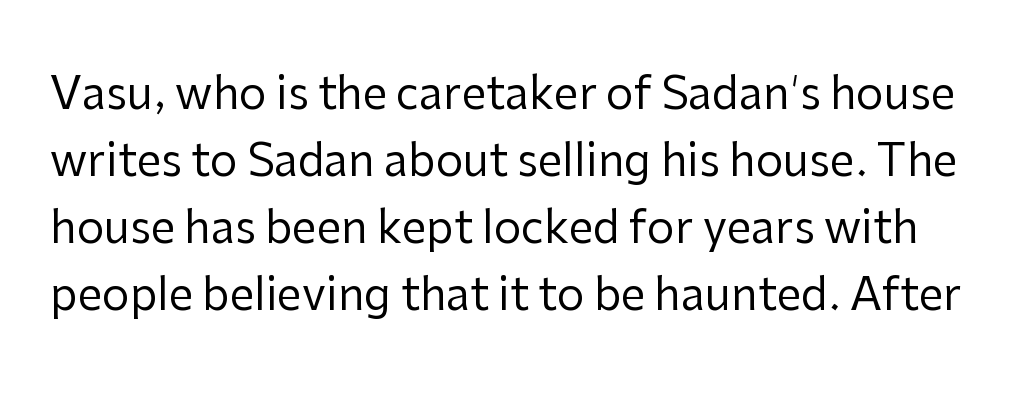
The image shows 44 px regular-weight sans-serif type, upright; set normal line spacing (1.52x), normal letter spacing, not underlined; low stroke contrast and a medium x-height.
